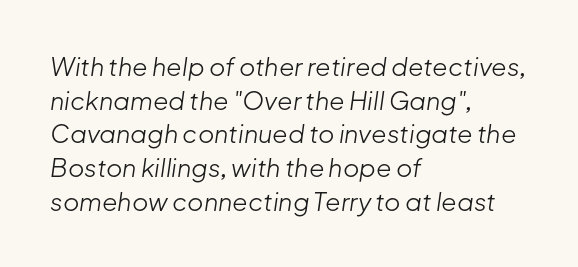
{"italic": "yes", "lean": "right", "slant_degrees": 8, "bold": "no", "underline": "no", "align": "left", "line_spacing": "normal", "line_spacing_ratio": 1.35, "letter_spacing": "normal", "letter_spacing_em": 0.0, "glyph_px": 25}
